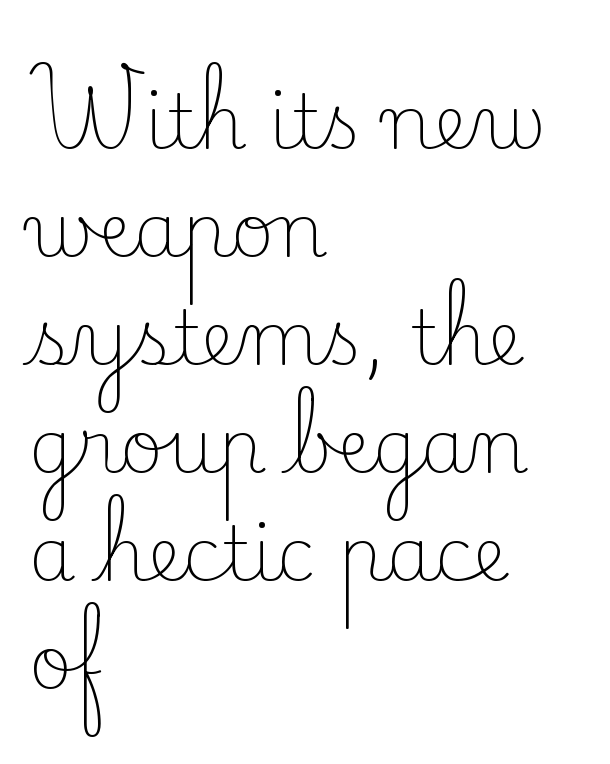
{"serif": "yes", "italic": "no", "bold": "no", "weight": "light", "width": "normal", "stroke_contrast": "low", "x_height": "small", "monospaced": "no", "underline": "no", "align": "left", "line_spacing": "normal", "line_spacing_ratio": 1.44, "letter_spacing": "normal", "letter_spacing_em": 0.0, "glyph_px": 75}
